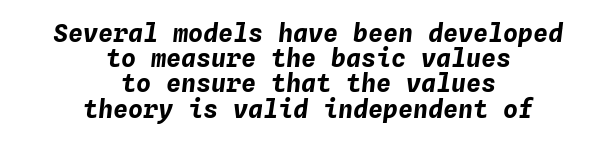
The image shows 25 px bold type, italic (leaning right); set centered, tight line spacing (1.01x), normal letter spacing, not underlined.
